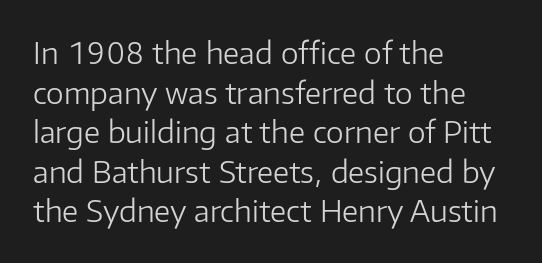
{"serif": "no", "italic": "no", "bold": "no", "weight": "light", "width": "normal", "stroke_contrast": "low", "x_height": "medium", "monospaced": "no", "underline": "no", "align": "left", "line_spacing": "normal", "line_spacing_ratio": 1.32, "letter_spacing": "normal", "letter_spacing_em": 0.0, "glyph_px": 30}
